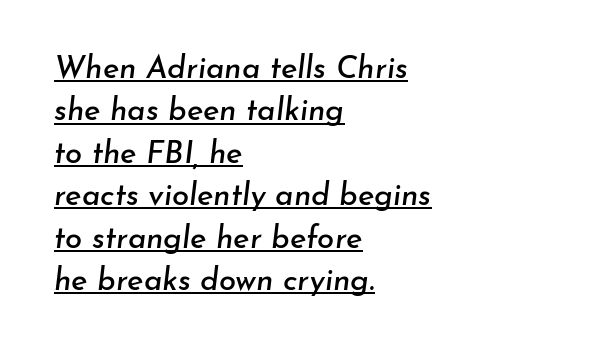
Q: Is the text italic (slanted)? A: Yes, it leans right by about 7 degrees.
Q: Is the text underlined? A: Yes.
Q: How is the paragraph aligned? A: Left-aligned.
Q: Is the spacing between letters normal or unusually wide? A: Normal.
Q: Is the spacing between lines tight, normal or loose? A: Normal.
Q: Width (condensed, normal, or wide)? A: Normal.
Q: Stroke contrast? A: Low.
Q: x-height? A: Small.
Q: Monospaced? A: No.
